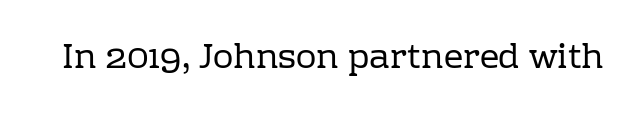
Q: Is the text bold? A: No.
Q: Is the text italic (slanted)? A: No, it is upright.
Q: Is the typeface a serif or a sans-serif typeface? A: Serif.
Q: Is the text underlined? A: No.
Q: Is the spacing between letters normal or unusually wide? A: Normal.
Q: Width (condensed, normal, or wide)? A: Normal.
Q: Stroke contrast? A: Low.
Q: x-height? A: Medium.
Q: Monospaced? A: No.
